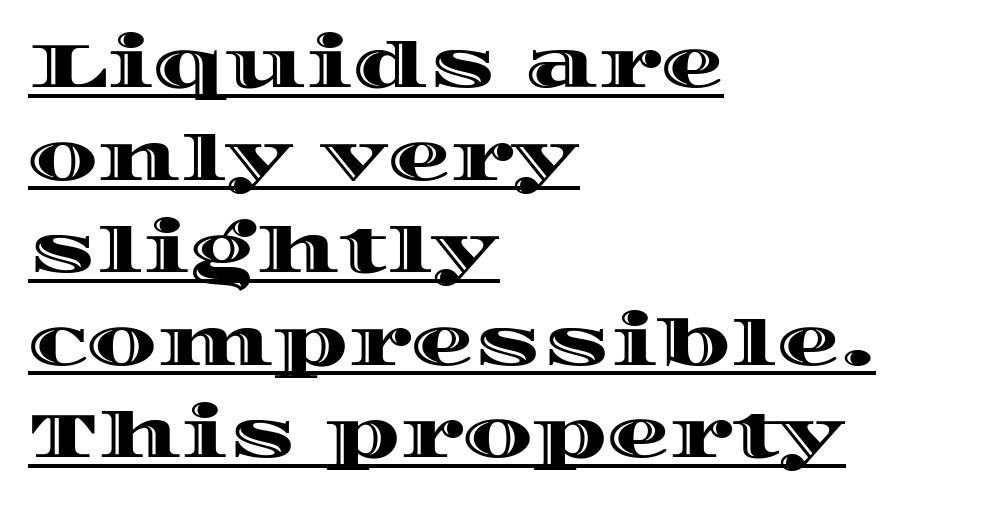
Notice how the stems are strictly vertical — no italics here. Leftover space on each line is placed entirely after the last word. Tracking here is standard; glyphs follow each other at the usual distance. These lines sit exactly where default settings would place them. The rendering uses the underline text-decoration. A typesetter would call this proportional, since set widths differ per character.
